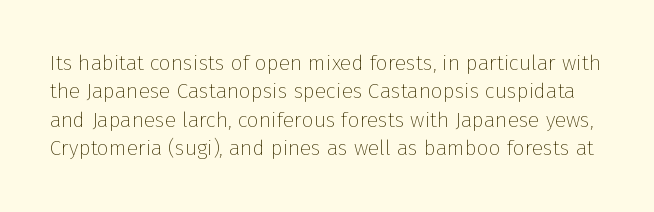
Q: Is the text bold? A: No.
Q: Is the text italic (slanted)? A: No, it is upright.
Q: Is the text underlined? A: No.
Q: Is the spacing between letters normal or unusually wide? A: Normal.
Q: Is the spacing between lines tight, normal or loose? A: Normal.
